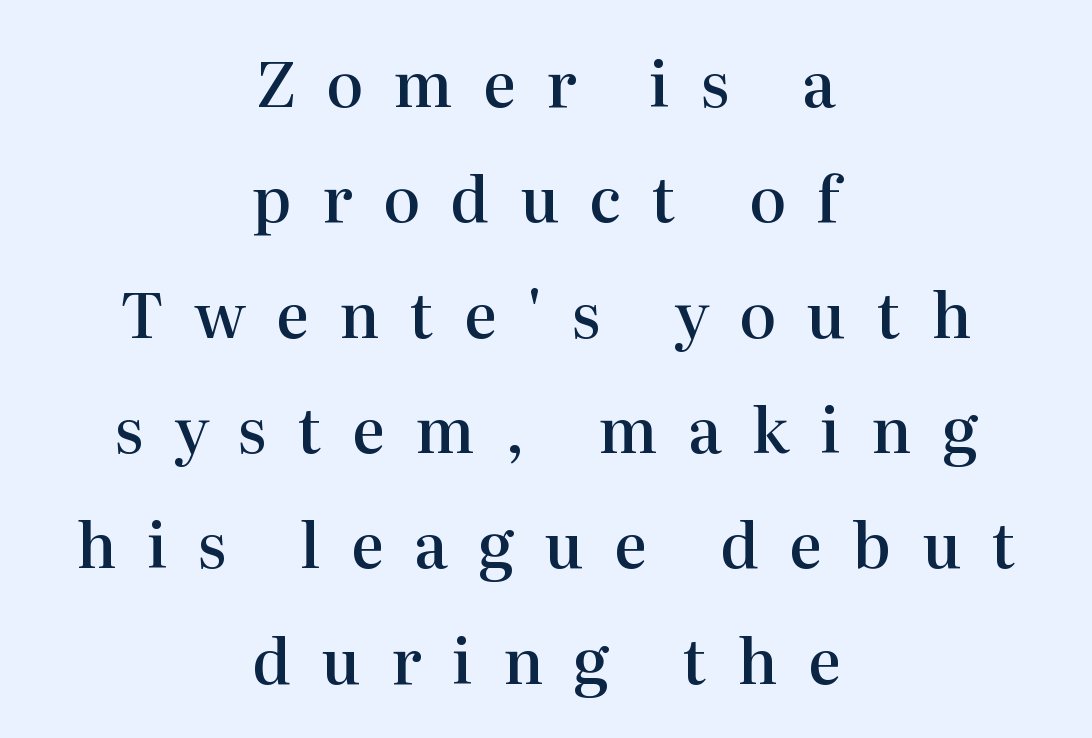
The setting favours the middle, as headings and verse often do. The letters stand straight up with perfectly vertical stems. Type without underlining. Note the varied advance widths — an 'i' is clearly narrower than an 'm'. Look at the bottom of the vertical strokes: they flare into serifs here.
